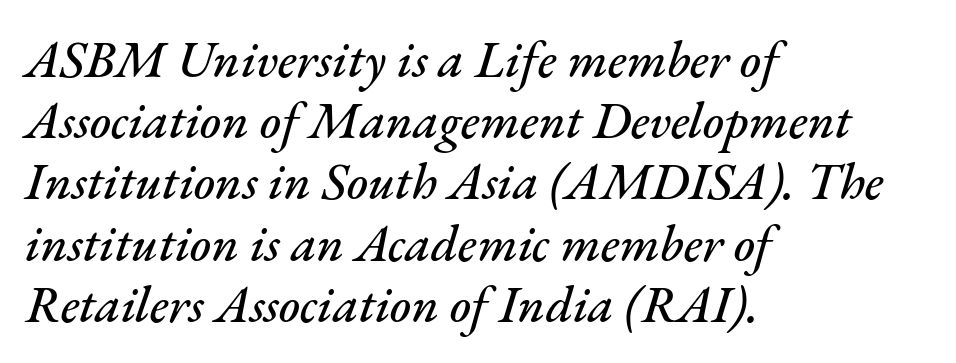
The image shows 51 px text type, italic (leaning right); set left-aligned, line spacing 1.2x, normal letter spacing, not underlined; medium stroke contrast and a small x-height.
